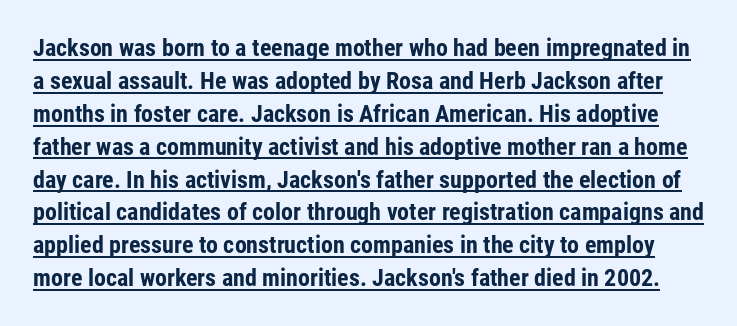
The image shows 24 px bold type, upright; set normal line spacing (1.37x), normal letter spacing, underlined.
